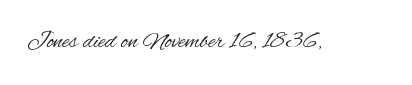
{"bold": "no", "underline": "no", "letter_spacing": "normal", "letter_spacing_em": 0.0, "glyph_px": 24}
